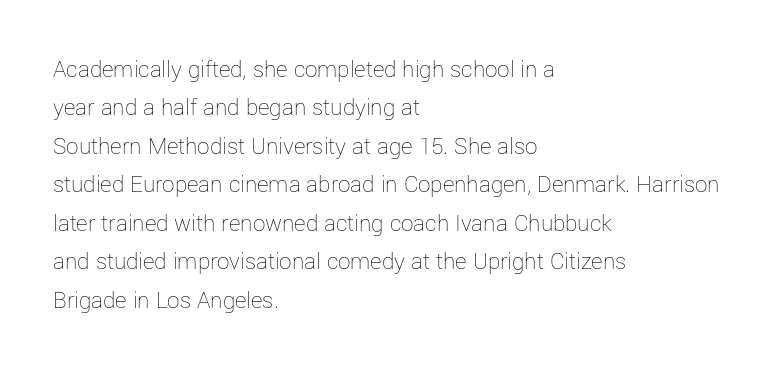
The image shows 25 px text type, upright; set left-aligned, normal line spacing (1.54x), normal letter spacing, not underlined.
